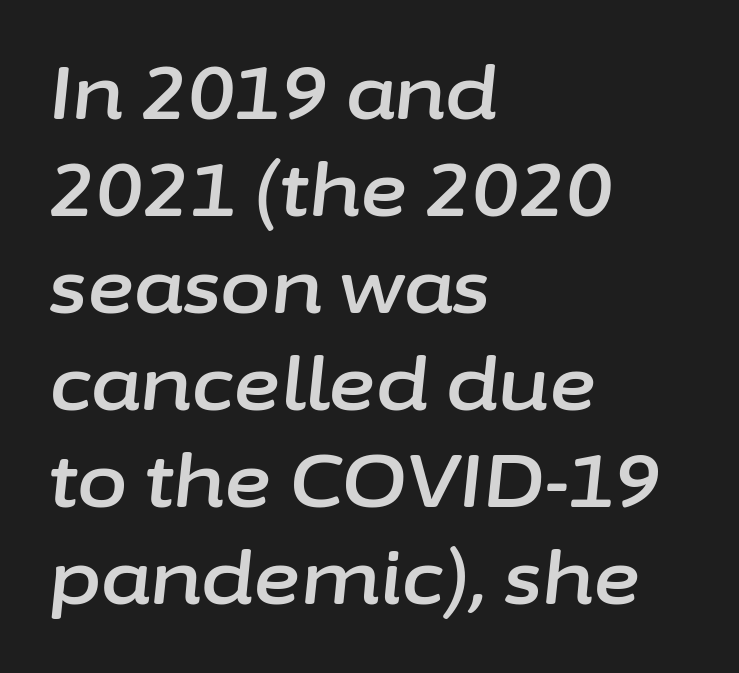
{"italic": "yes", "lean": "right", "slant_degrees": 6, "width": "normal", "stroke_contrast": "low", "x_height": "medium", "monospaced": "no", "underline": "no", "align": "left", "line_spacing": "normal", "line_spacing_ratio": 1.33, "letter_spacing": "normal", "letter_spacing_em": 0.0, "glyph_px": 73}
